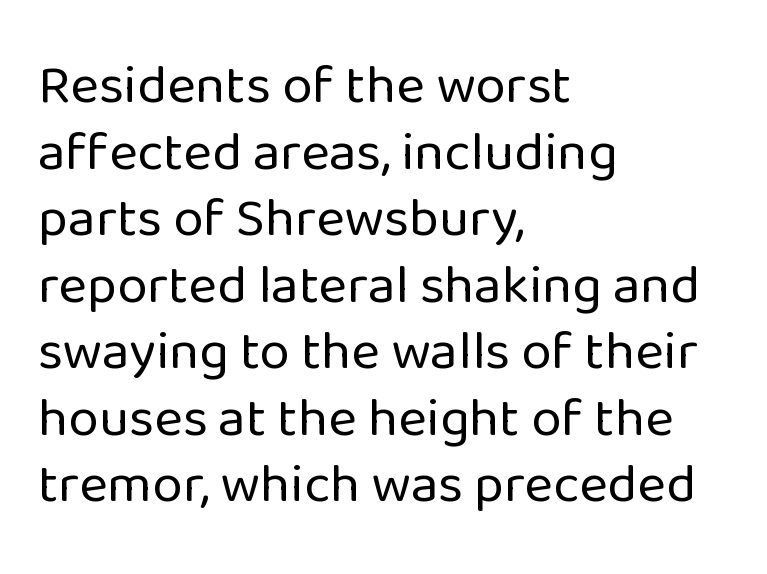
Unlike a traditional serif, this face leaves its strokes unadorned. Standard letterfit; no display-style spreading of the glyphs. These lines stack with their left ends in a neat column. Do the characters align in a grid? No, the font is proportional.
